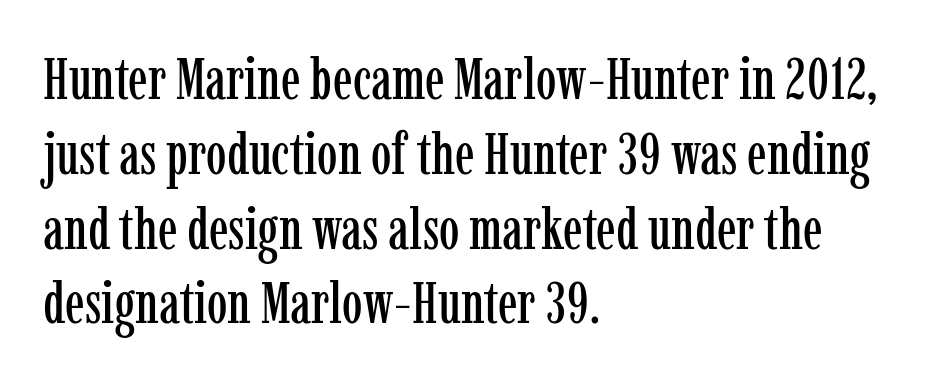
{"serif": "yes", "italic": "no", "width": "condensed", "stroke_contrast": "low", "x_height": "medium", "monospaced": "no", "underline": "no", "align": "left", "line_spacing": "normal", "line_spacing_ratio": 1.29, "letter_spacing": "normal", "letter_spacing_em": 0.0, "glyph_px": 58}
